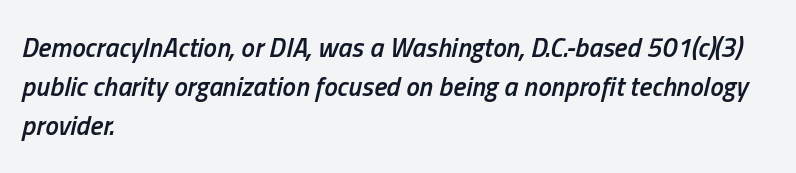
{"italic": "yes", "lean": "right", "slant_degrees": 13, "bold": "semi", "underline": "no", "align": "left", "line_spacing": "normal", "line_spacing_ratio": 1.45, "letter_spacing": "normal", "letter_spacing_em": 0.0, "glyph_px": 27}
